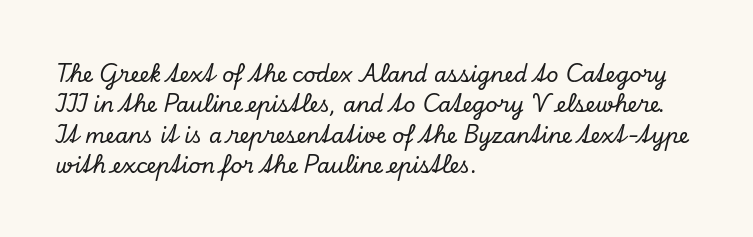
Q: Is the text italic (slanted)? A: Yes, it leans right by about 13 degrees.
Q: Is the text underlined? A: No.
Q: How is the paragraph aligned? A: Left-aligned.
Q: Is the spacing between letters normal or unusually wide? A: Normal.
Q: Is the spacing between lines tight, normal or loose? A: Normal.
